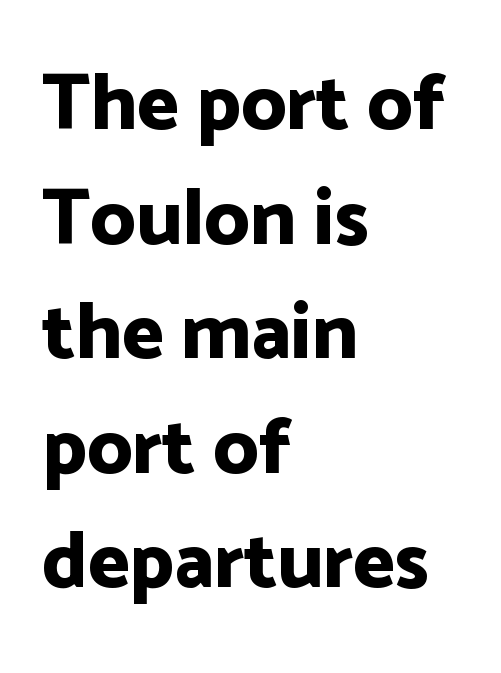
The image shows 79 px bold sans-serif type, upright; set left-aligned, normal line spacing (1.45x), normal letter spacing, not underlined; low stroke contrast and a medium x-height.
